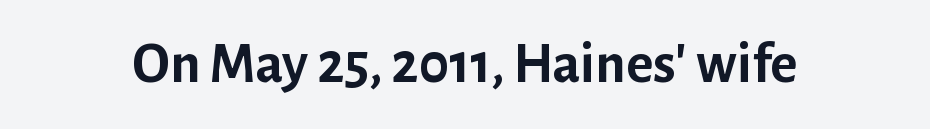
{"serif": "no", "italic": "no", "bold": "yes", "weight": "semibold", "width": "normal", "stroke_contrast": "low", "x_height": "medium", "monospaced": "no", "underline": "no", "letter_spacing": "normal", "letter_spacing_em": 0.0, "glyph_px": 58}
